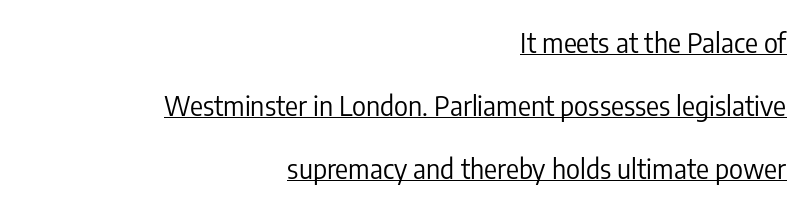
Q: Is the text bold? A: No.
Q: Is the text italic (slanted)? A: No, it is upright.
Q: Is the text underlined? A: Yes.
Q: How is the paragraph aligned? A: Right-aligned.
Q: Is the spacing between letters normal or unusually wide? A: Normal.
Q: Is the spacing between lines tight, normal or loose? A: Loose.
